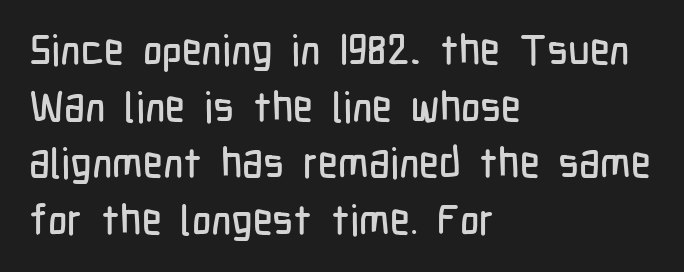
The image shows 42 px condensed sans-serif type, upright; set left-aligned, normal line spacing (1.35x), normal letter spacing, not underlined; low stroke contrast and a medium x-height.
